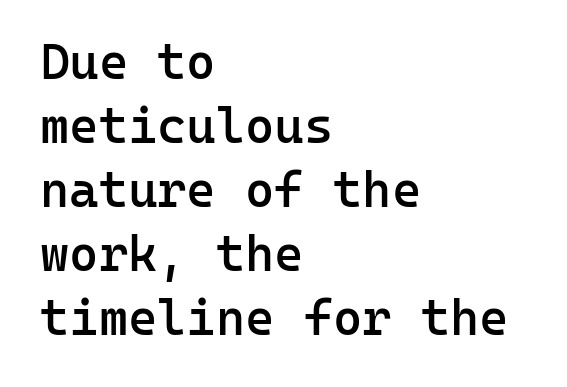
This rendering uses left alignment, leaving the right contour irregular. The type is set solid horizontally, with unmodified tracking. You could count columns in this text — the font is strictly monospaced. Slightly chunky letters — semibold, I'd say, not full bold. The space directly below the letters is spotless. The typeface chosen for these lines omits serifs.
